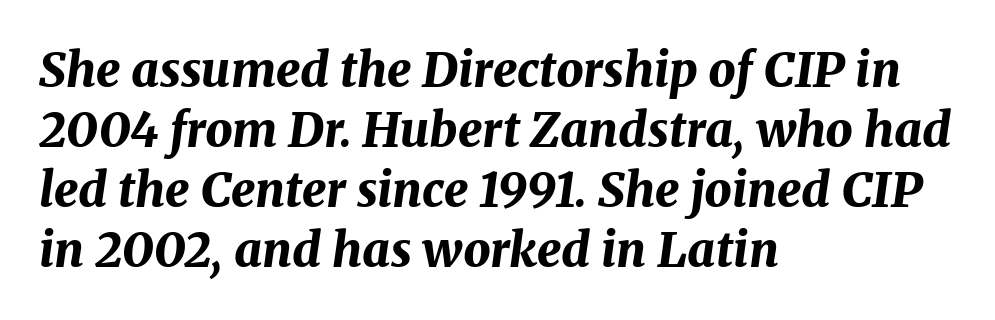
Q: Is the text bold? A: Yes.
Q: Is the text italic (slanted)? A: Yes, it leans right by about 8 degrees.
Q: Is the text underlined? A: No.
Q: How is the paragraph aligned? A: Left-aligned.
Q: Is the spacing between letters normal or unusually wide? A: Normal.
Q: Is the spacing between lines tight, normal or loose? A: Normal.
Q: Width (condensed, normal, or wide)? A: Normal.
Q: Stroke contrast? A: Medium.
Q: x-height? A: Medium.
Q: Monospaced? A: No.
